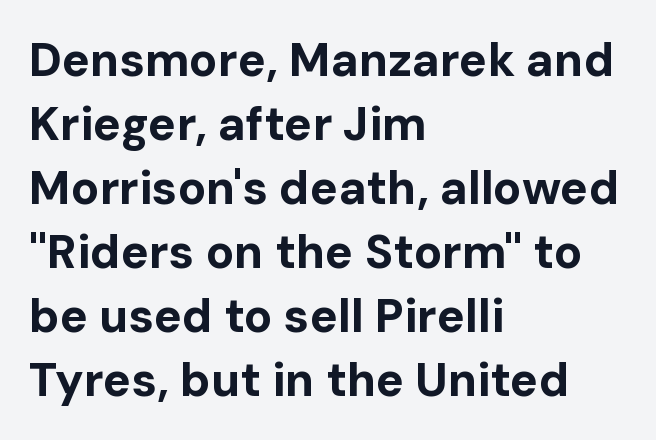
This sample keeps an unexceptional amount of space between lines. This is heavy type, rendered in bold. In terms of letterform style, serifs are entirely absent. The face used here is rendered with its standard letterfit.
